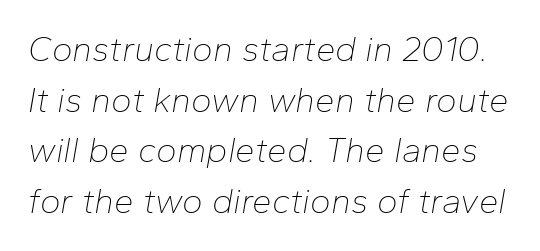
Is this a fixed-width face? No — the glyphs have proportional, varying widths. Designer's note — italics engaged. The gaps between neighbouring characters are ordinary and unremarkable. Plain, unruled lines of type. How would I describe the line gaps? Plain and ordinary.
